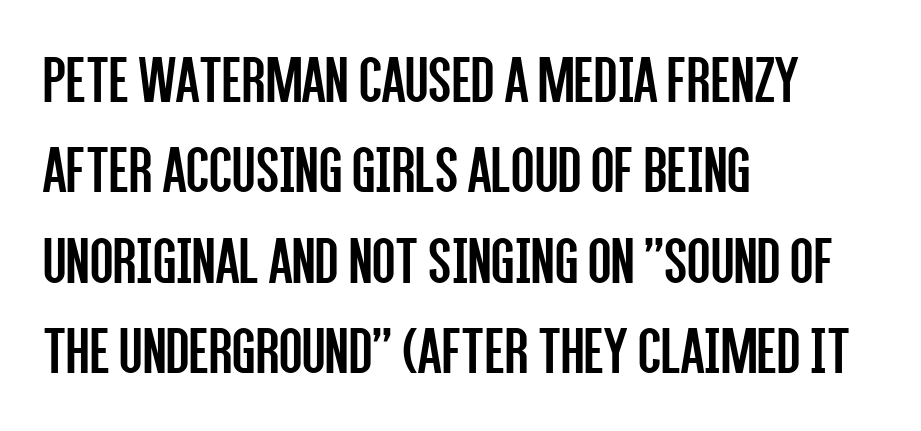
The image shows 68 px regular-weight, condensed sans-serif type, upright; set left-aligned, normal line spacing (1.33x), normal letter spacing, not underlined; low stroke contrast and a large x-height.
